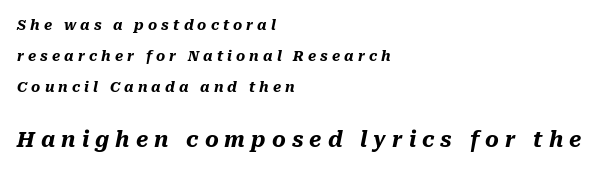
The image shows 21 px bold type, italic (leaning right); set left-aligned, loose line spacing (2.22x), unusually wide letter spacing (+0.29 em), not underlined; the second (bottom) block is 1.5x larger.
